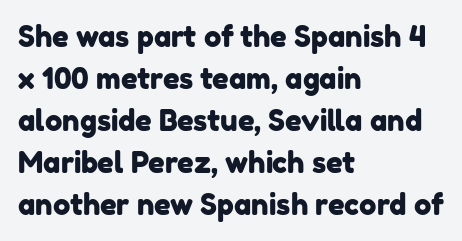
{"serif": "no", "width": "normal", "stroke_contrast": "low", "x_height": "medium", "monospaced": "no", "underline": "no", "align": "left", "line_spacing": "normal", "line_spacing_ratio": 1.45, "letter_spacing": "normal", "letter_spacing_em": 0.0, "glyph_px": 29}
